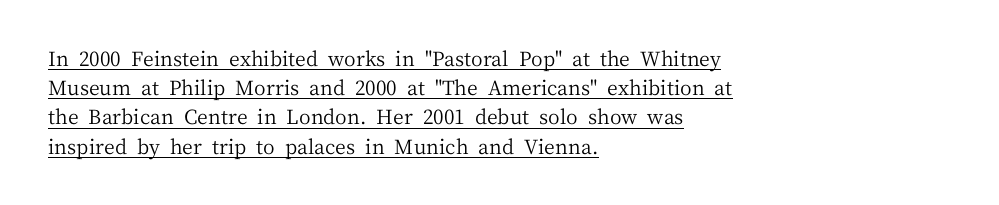
The image shows 20 px text type, upright; set left-aligned, normal line spacing (1.46x), normal letter spacing, underlined.
